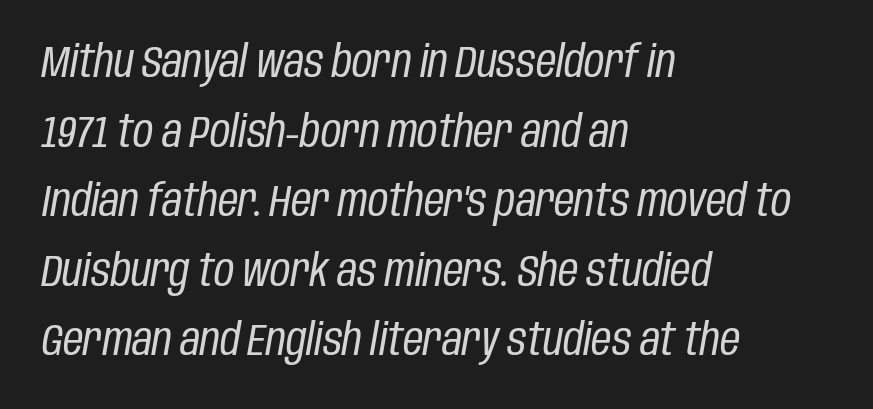
{"italic": "yes", "lean": "right", "slant_degrees": 10, "bold": "no", "weight": "regular", "width": "condensed", "stroke_contrast": "low", "x_height": "large", "monospaced": "no", "underline": "no", "align": "left", "line_spacing": "normal", "line_spacing_ratio": 1.58, "letter_spacing": "normal", "letter_spacing_em": 0.0, "glyph_px": 44}
